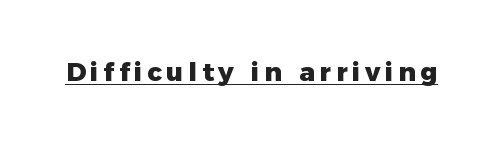
The image shows 26 px bold type, upright; set underlined.
